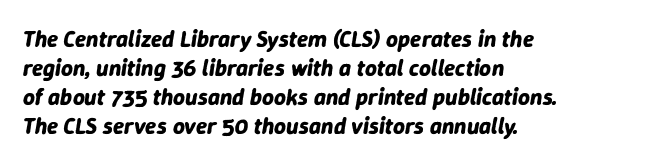
{"italic": "yes", "lean": "right", "slant_degrees": 9, "bold": "yes", "underline": "no", "align": "left", "line_spacing": "normal", "line_spacing_ratio": 1.26, "letter_spacing": "normal", "letter_spacing_em": 0.0, "glyph_px": 23}
